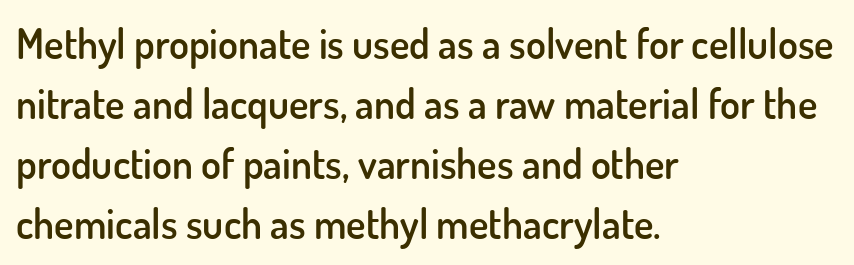
{"serif": "no", "italic": "no", "bold": "semi", "weight": "semibold", "width": "normal", "stroke_contrast": "low", "x_height": "small", "monospaced": "no", "underline": "no", "align": "left", "line_spacing": "normal", "line_spacing_ratio": 1.46, "letter_spacing": "normal", "letter_spacing_em": 0.0, "glyph_px": 41}
